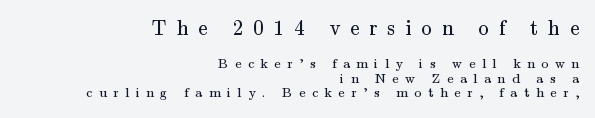
Q: Is the text bold? A: No.
Q: Is the text italic (slanted)? A: No, it is upright.
Q: Is the text underlined? A: No.
Q: How is the paragraph aligned? A: Right-aligned.
Q: Is the spacing between letters normal or unusually wide? A: Unusually wide.
Q: Is the spacing between lines tight, normal or loose? A: Tight.
Q: Which block of text is set in a larger size, the first (top) or the second (bottom)? A: The first (top) one.
